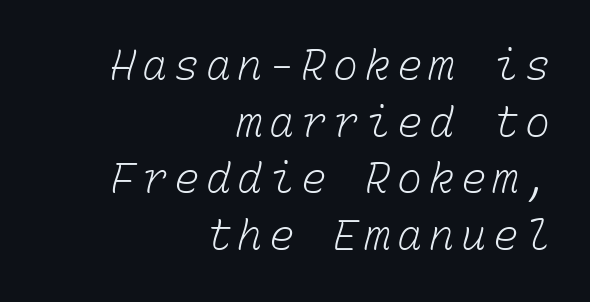
If you drew a ruler down the right edge, every line would touch it. No word sits above an underline. The characters are drawn with everyday or finer stroke widths. In terms of leading, this rendering sits right in the middle. Do the characters align in a grid? Yes, the font is monospaced.
